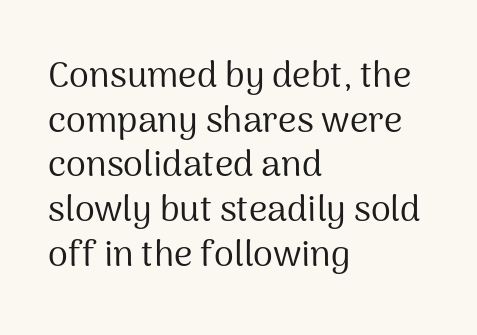
The image shows 36 px regular-weight sans-serif type, upright; set left-aligned, line spacing 1.24x, normal letter spacing, not underlined; medium stroke contrast and a medium x-height.
